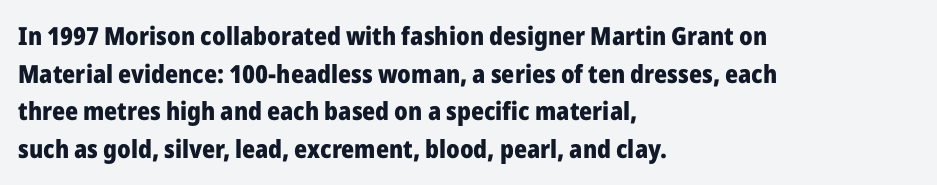
The image shows 25 px bold type, upright; set left-aligned, normal line spacing (1.51x), normal letter spacing, not underlined.
